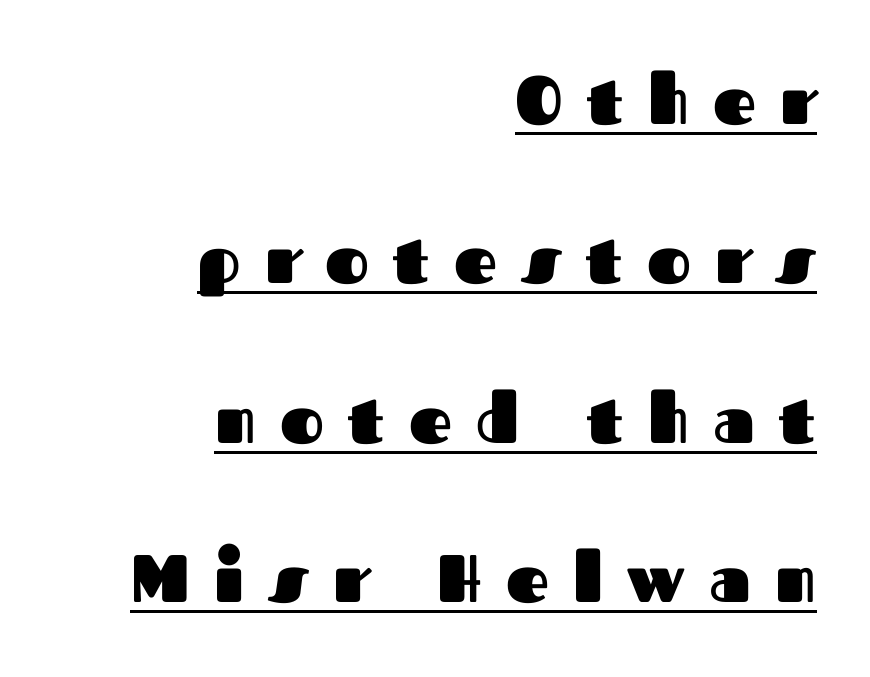
Thick stems and heavy bowls — unmistakably bold. This rendering employs a face without finishing strokes, i.e., a sans-serif. The typesetter chose a ragged-left arrangement here. A roman cut, with each character standing at attention. The vertical gap from one line to the next is large.
